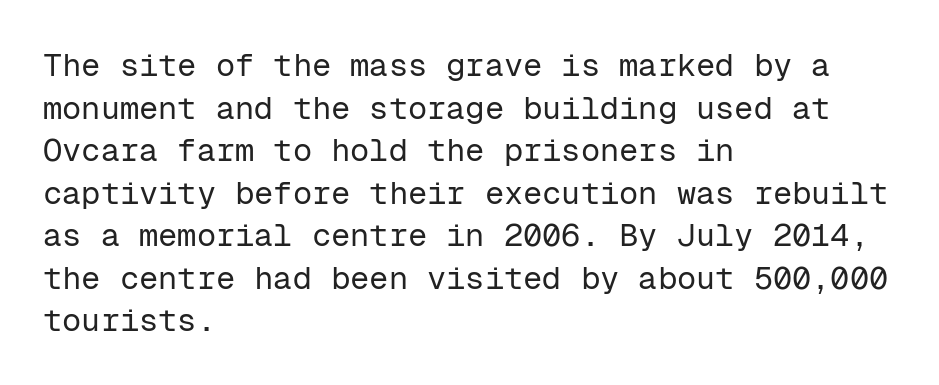
The image shows 32 px regular-weight sans-serif type, upright, monospaced; set left-aligned, normal line spacing (1.33x), normal letter spacing, not underlined; low stroke contrast and a medium x-height.
